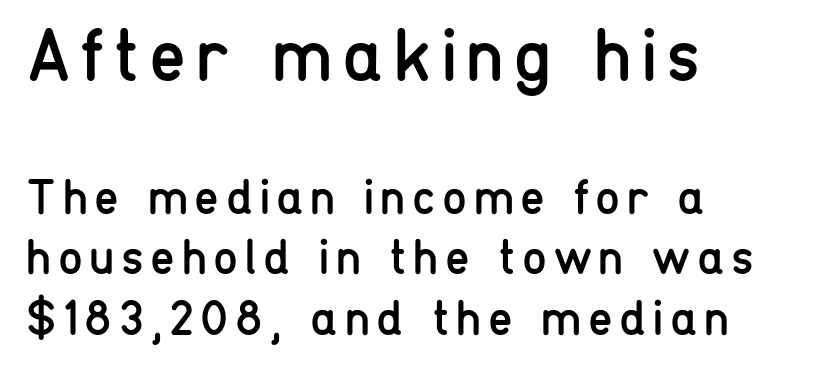
The rendering uses natural spacing where letterforms have individual widths. The letters stand straight up with perfectly vertical stems. A typesetter would label this face a sans. This sample is left-justified, so line endings fall wherever the words run out. The weight tops out at a normal text grade.
